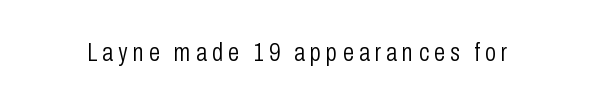
Q: Is the text bold? A: No.
Q: Is the text italic (slanted)? A: No, it is upright.
Q: Is the text underlined? A: No.
Q: Is the spacing between letters normal or unusually wide? A: Unusually wide.
